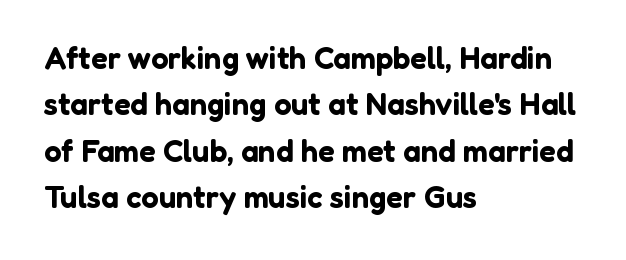
Whoever set this chose a conventional vertical rhythm. Proportional: the letters do not fall into vertical columns. A classic flush-left, rag-right setting is used for this passage. The letterforms sit shoulder to shoulder at normal distance.
